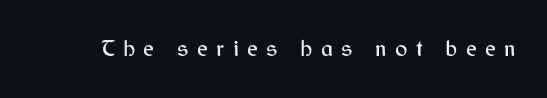
{"italic": "no", "underline": "no", "letter_spacing": "wide", "letter_spacing_em": 0.36, "glyph_px": 23}
